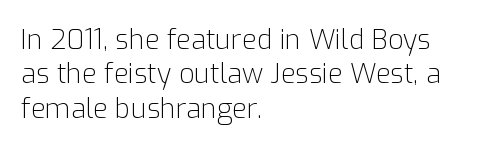
Q: Is the text bold? A: No.
Q: Is the text italic (slanted)? A: No, it is upright.
Q: Is the text underlined? A: No.
Q: How is the paragraph aligned? A: Left-aligned.
Q: Is the spacing between letters normal or unusually wide? A: Normal.
Q: Is the spacing between lines tight, normal or loose? A: Normal.
